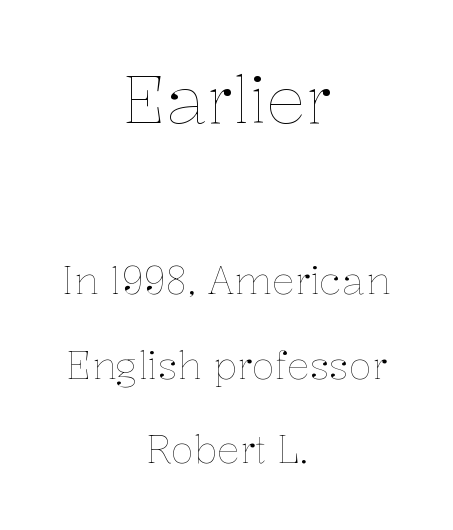
Q: Is the text bold? A: No.
Q: Is the text italic (slanted)? A: No, it is upright.
Q: Is the text underlined? A: No.
Q: How is the paragraph aligned? A: Centered.
Q: Is the spacing between letters normal or unusually wide? A: Normal.
Q: Is the spacing between lines tight, normal or loose? A: Loose.
Q: Which block of text is set in a larger size, the first (top) or the second (bottom)? A: The first (top) one.
Q: Width (condensed, normal, or wide)? A: Normal.
Q: Stroke contrast? A: Low.
Q: x-height? A: Medium.
Q: Monospaced? A: No.
